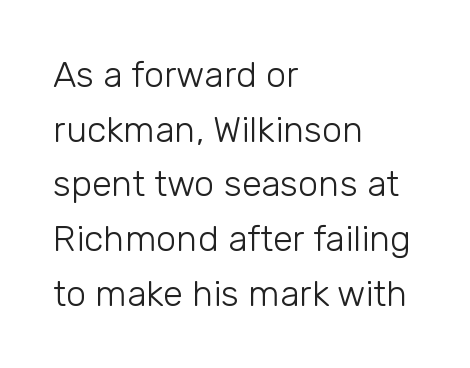
Q: Is the text bold? A: No.
Q: Is the text italic (slanted)? A: No, it is upright.
Q: Is the typeface a serif or a sans-serif typeface? A: Sans-serif.
Q: Is the text underlined? A: No.
Q: How is the paragraph aligned? A: Left-aligned.
Q: Is the spacing between letters normal or unusually wide? A: Normal.
Q: Is the spacing between lines tight, normal or loose? A: Normal.
Q: Width (condensed, normal, or wide)? A: Normal.
Q: Stroke contrast? A: Low.
Q: x-height? A: Medium.
Q: Monospaced? A: No.
